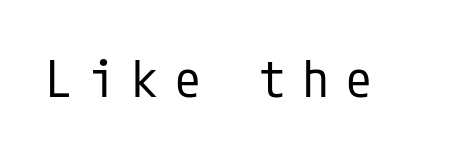
{"serif": "no", "italic": "no", "bold": "no", "weight": "regular", "width": "condensed", "stroke_contrast": "low", "x_height": "medium", "underline": "no", "letter_spacing": "wide", "letter_spacing_em": 0.34, "glyph_px": 51}
